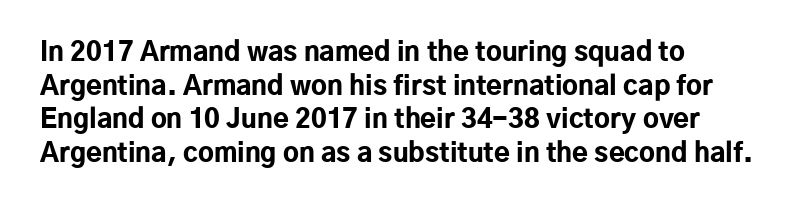
Q: Is the text bold? A: Yes.
Q: Is the text italic (slanted)? A: No, it is upright.
Q: Is the text underlined? A: No.
Q: Is the spacing between letters normal or unusually wide? A: Normal.
Q: Is the spacing between lines tight, normal or loose? A: Normal.
